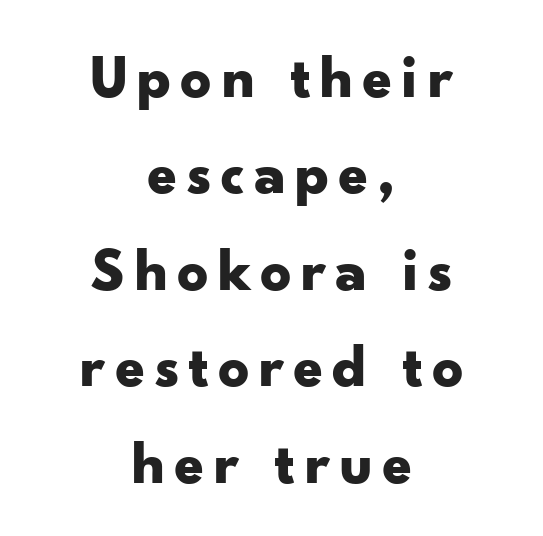
{"serif": "no", "italic": "no", "bold": "yes", "weight": "bold", "width": "wide", "stroke_contrast": "low", "x_height": "small", "monospaced": "no", "underline": "no", "align": "center", "line_spacing": "normal", "line_spacing_ratio": 1.58, "glyph_px": 61}
